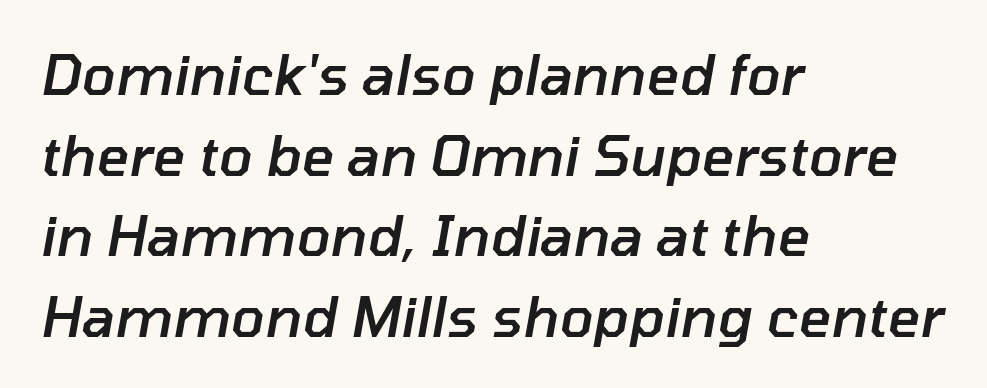
{"italic": "yes", "lean": "right", "slant_degrees": 10, "bold": "semi", "weight": "semibold", "width": "normal", "stroke_contrast": "low", "x_height": "medium", "monospaced": "no", "underline": "no", "align": "left", "line_spacing": "normal", "line_spacing_ratio": 1.44, "letter_spacing": "normal", "letter_spacing_em": 0.0, "glyph_px": 56}
